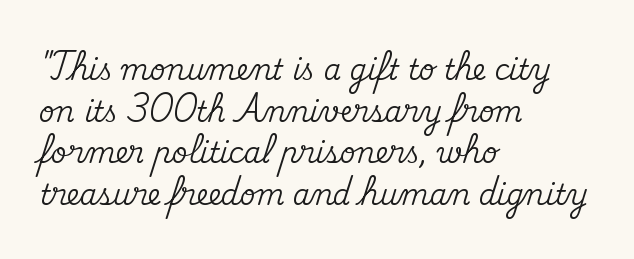
Typeset ragged right — the left edge is the straight one. The tracking reads as untouched default to a designer's eye. Each letter's strokes conclude with small projecting serifs. Note the varied advance widths — an 'i' is clearly narrower than an 'm'. Bare-footed words on every line.
